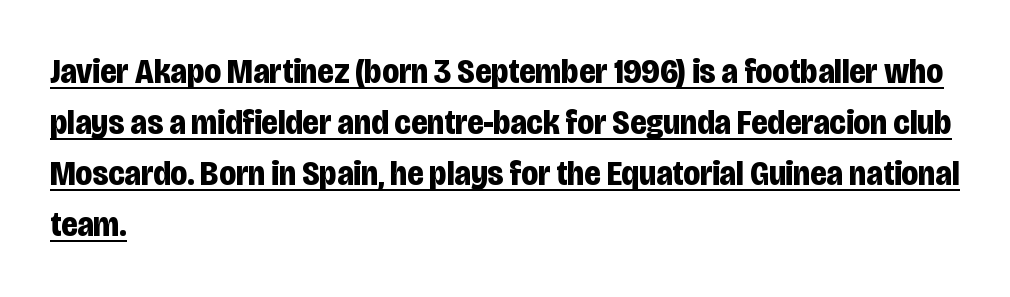
The passage shown is underscored from start to finish. The rendering keeps characters at their native spacing. Line beginnings align vertically; line endings do not. Each new line begins a customary step beneath the previous one.
